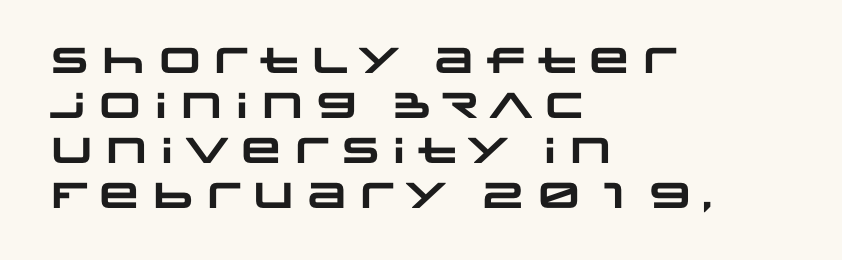
The image shows 36 px heavy, wide sans-serif type; set left-aligned, normal line spacing (1.25x), normal letter spacing, not underlined; low stroke contrast and a large x-height.
